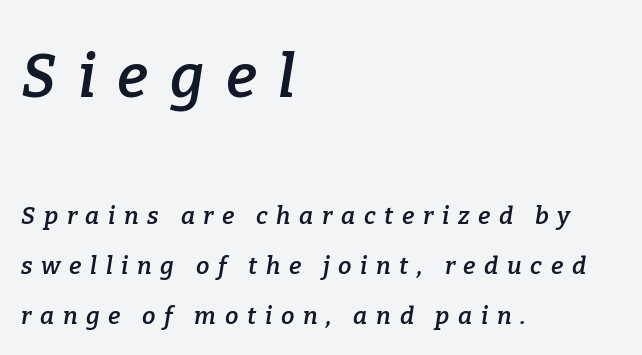
Q: Is the text bold? A: Semi-bold.
Q: Is the text italic (slanted)? A: Yes, it leans right by about 9 degrees.
Q: Is the typeface a serif or a sans-serif typeface? A: Serif.
Q: Is the text underlined? A: No.
Q: How is the paragraph aligned? A: Left-aligned.
Q: Is the spacing between letters normal or unusually wide? A: Unusually wide.
Q: Is the spacing between lines tight, normal or loose? A: Loose.
Q: Which block of text is set in a larger size, the first (top) or the second (bottom)? A: The first (top) one.
Q: Width (condensed, normal, or wide)? A: Normal.
Q: Stroke contrast? A: Low.
Q: x-height? A: Medium.
Q: Monospaced? A: No.
